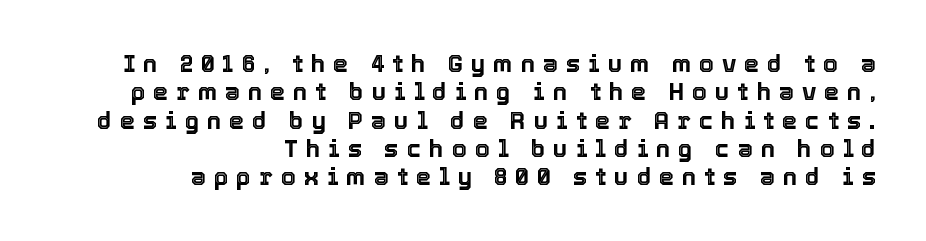
Q: Is the text italic (slanted)? A: No, it is upright.
Q: Is the text underlined? A: No.
Q: How is the paragraph aligned? A: Right-aligned.
Q: Is the spacing between letters normal or unusually wide? A: Unusually wide.
